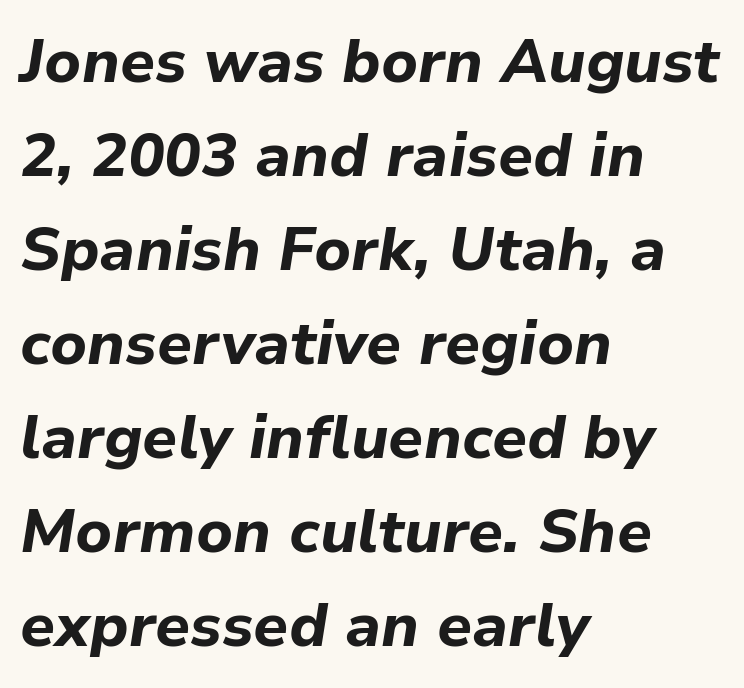
Q: Is the text bold? A: Yes.
Q: Is the text italic (slanted)? A: Yes, it leans right by about 9 degrees.
Q: Is the text underlined? A: No.
Q: How is the paragraph aligned? A: Left-aligned.
Q: Is the spacing between letters normal or unusually wide? A: Normal.
Q: Is the spacing between lines tight, normal or loose? A: Normal.
Q: Width (condensed, normal, or wide)? A: Normal.
Q: Stroke contrast? A: Low.
Q: x-height? A: Medium.
Q: Monospaced? A: No.
